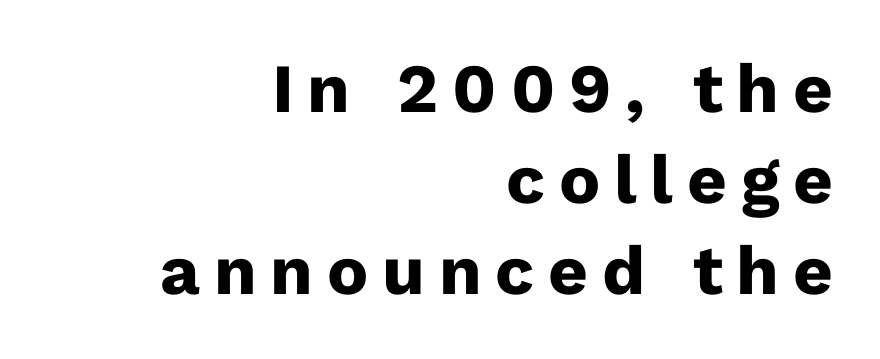
The face used here is proportionally spaced, like ordinary book or web type. Students, this is bold: see how much ink each stroke carries. Reading down the column, the eye jumps a familiar distance to each next line. Font category for this specimen: sans-serif.
